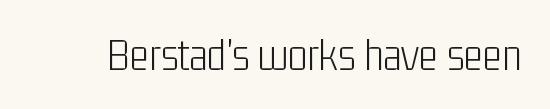
{"serif": "no", "italic": "no", "bold": "no", "weight": "light", "width": "condensed", "stroke_contrast": "low", "x_height": "medium", "monospaced": "no", "underline": "no", "letter_spacing": "normal", "letter_spacing_em": 0.0, "glyph_px": 46}
